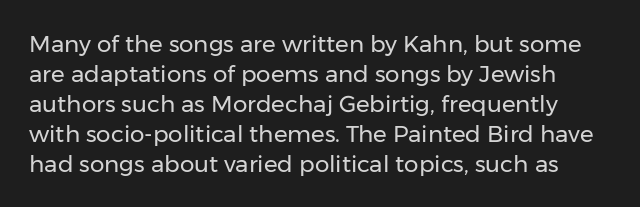
The image shows 23 px text type, upright; set normal line spacing (1.3x), normal letter spacing, not underlined.
